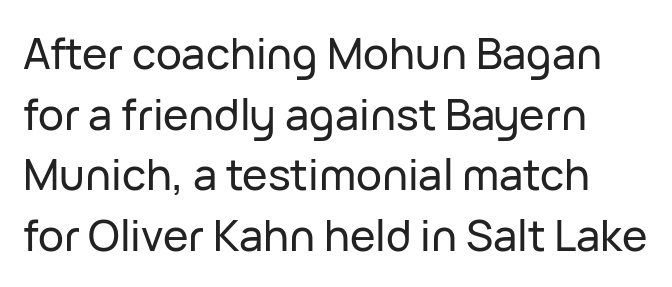
Q: Is the text italic (slanted)? A: No, it is upright.
Q: Is the typeface a serif or a sans-serif typeface? A: Sans-serif.
Q: Is the text underlined? A: No.
Q: Is the spacing between letters normal or unusually wide? A: Normal.
Q: Is the spacing between lines tight, normal or loose? A: Normal.
Q: Width (condensed, normal, or wide)? A: Normal.
Q: Stroke contrast? A: Low.
Q: x-height? A: Medium.
Q: Monospaced? A: No.
